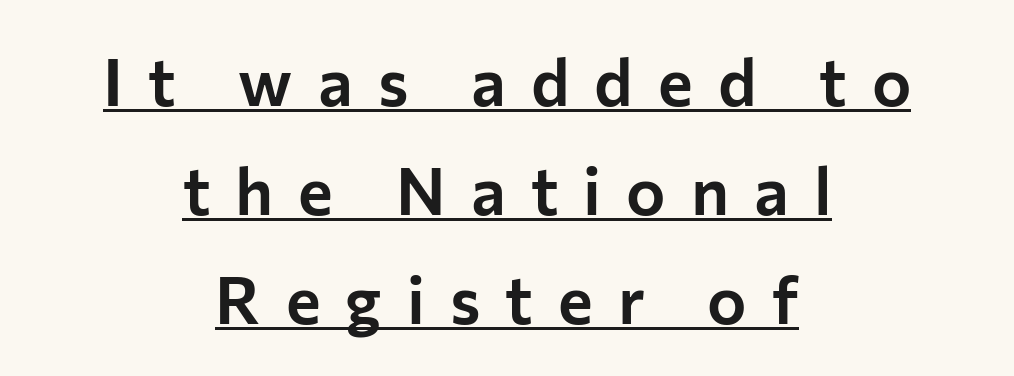
The image shows 66 px sans-serif type, upright; set centered, normal line spacing (1.65x), unusually wide letter spacing (+0.38 em), underlined; low stroke contrast and a medium x-height.
